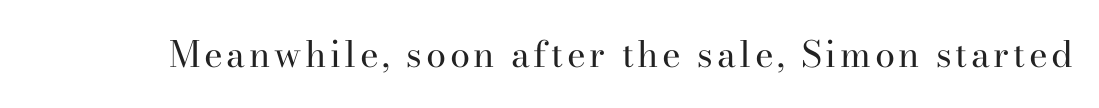
Is the type heavy? It reads as light-to-regular instead. Spacing verdict: proportional, widths tailored to each character. Posture: straight, roman, zero tilt. Nobody drew a line under any word here.
